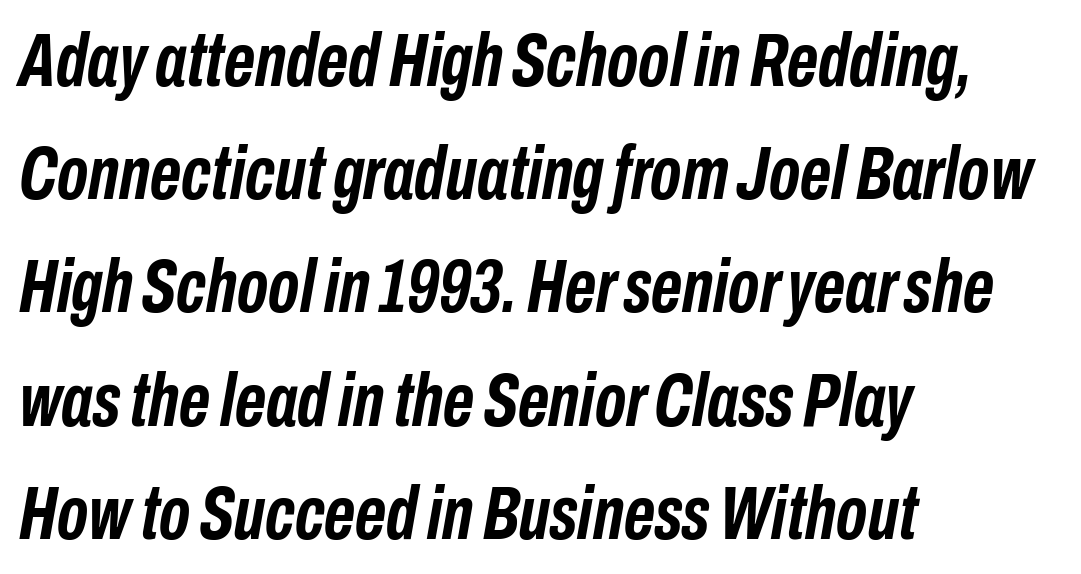
The image shows 76 px semibold, condensed type, italic (leaning right); set left-aligned, normal line spacing (1.49x), normal letter spacing, not underlined; low stroke contrast and a medium x-height.
